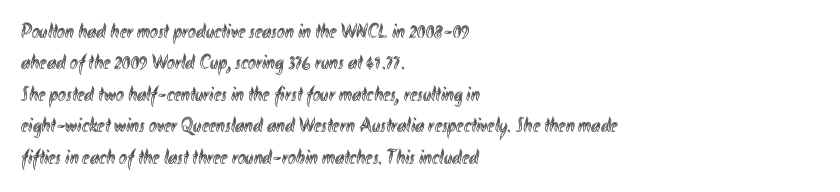
Unmarked baselines from the first word to the last. The lines in this sample share a left origin and differ only in where they stop. Summary of vertical rhythm: regular, with standard interline spacing. Inter-character spacing is left at the font's built-in metrics.
